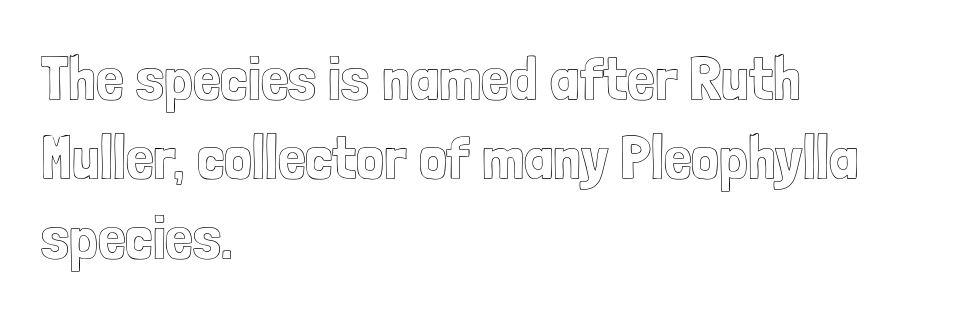
The passage shown has conventional tracking throughout. The rows are spaced the way most documents space them. Line beginnings align vertically; line endings do not. If you drew a line through each stem, it would be perfectly vertical. Honestly, there is no underline to notice here at all. Think of a printed novel: that variable character pitch is what you see here.
